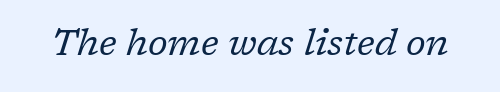
Q: Is the text bold? A: No.
Q: Is the text italic (slanted)? A: Yes, it leans right by about 17 degrees.
Q: Is the typeface a serif or a sans-serif typeface? A: Serif.
Q: Is the text underlined? A: No.
Q: Is the spacing between letters normal or unusually wide? A: Normal.
Q: Width (condensed, normal, or wide)? A: Normal.
Q: Stroke contrast? A: Low.
Q: x-height? A: Medium.
Q: Monospaced? A: No.
